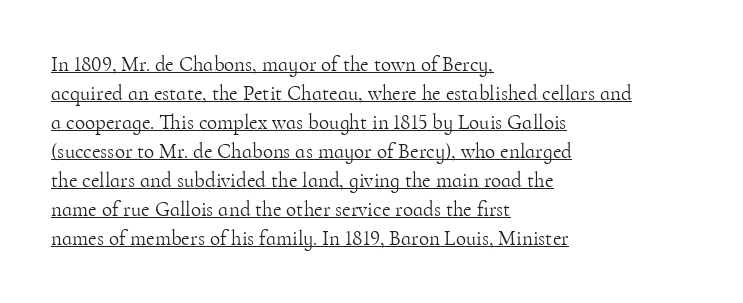
The image shows 21 px text type, upright; set left-aligned, normal line spacing (1.38x), normal letter spacing, underlined.
